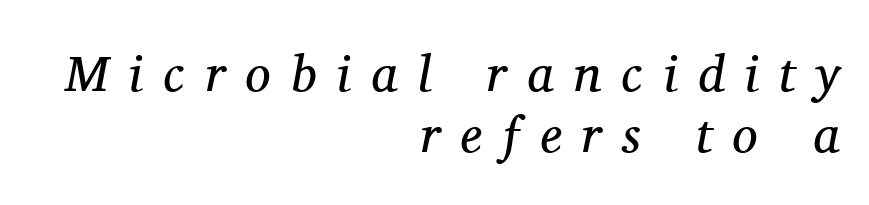
Q: Is the text bold? A: No.
Q: Is the text italic (slanted)? A: Yes, it leans right by about 11 degrees.
Q: Is the typeface a serif or a sans-serif typeface? A: Serif.
Q: Is the text underlined? A: No.
Q: How is the paragraph aligned? A: Right-aligned.
Q: Is the spacing between letters normal or unusually wide? A: Unusually wide.
Q: Width (condensed, normal, or wide)? A: Normal.
Q: Stroke contrast? A: Medium.
Q: x-height? A: Medium.
Q: Monospaced? A: No.
